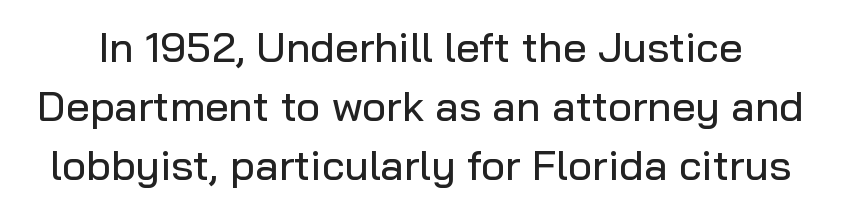
{"serif": "no", "italic": "no", "width": "normal", "stroke_contrast": "low", "x_height": "medium", "monospaced": "no", "underline": "no", "line_spacing": "normal", "line_spacing_ratio": 1.4, "letter_spacing": "normal", "letter_spacing_em": 0.0, "glyph_px": 42}
